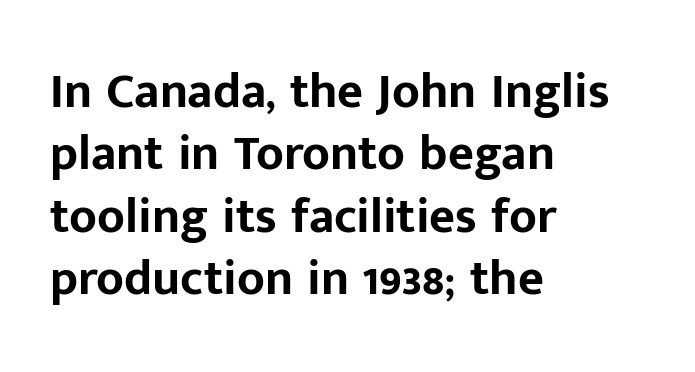
The image shows 50 px bold sans-serif type, upright; set left-aligned, normal line spacing (1.25x), normal letter spacing, not underlined; low stroke contrast and a medium x-height.
